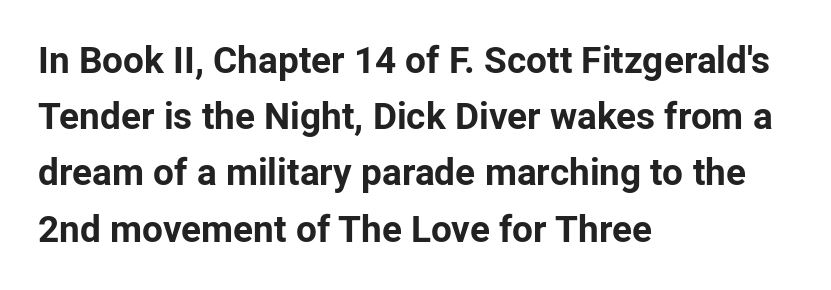
Quick note: interline space is typical. Note: no serifs on the glyphs. The rendering uses natural spacing where letterforms have individual widths. There is no visible air inserted between adjacent glyphs.
